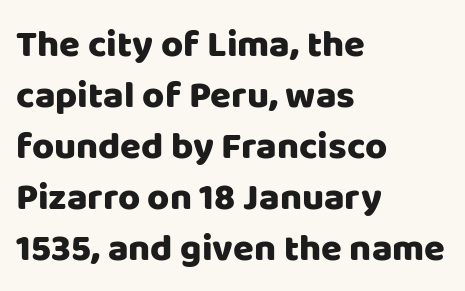
Q: Is the text italic (slanted)? A: No, it is upright.
Q: Is the typeface a serif or a sans-serif typeface? A: Sans-serif.
Q: Is the text underlined? A: No.
Q: How is the paragraph aligned? A: Left-aligned.
Q: Is the spacing between letters normal or unusually wide? A: Normal.
Q: Is the spacing between lines tight, normal or loose? A: Normal.
Q: Width (condensed, normal, or wide)? A: Normal.
Q: Stroke contrast? A: Low.
Q: x-height? A: Large.
Q: Monospaced? A: No.
